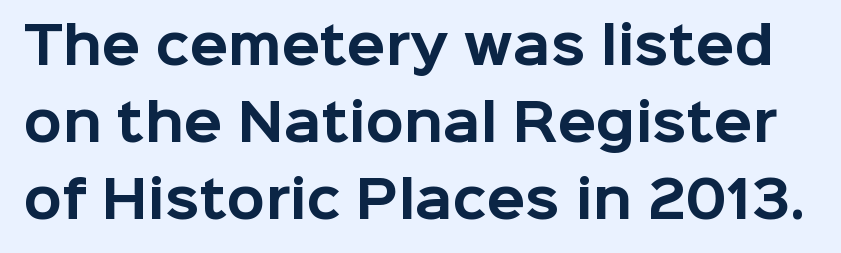
Q: Is the text bold? A: Yes.
Q: Is the text italic (slanted)? A: No, it is upright.
Q: Is the typeface a serif or a sans-serif typeface? A: Sans-serif.
Q: Is the text underlined? A: No.
Q: Is the spacing between letters normal or unusually wide? A: Normal.
Q: Is the spacing between lines tight, normal or loose? A: Normal.
Q: Width (condensed, normal, or wide)? A: Normal.
Q: Stroke contrast? A: Low.
Q: x-height? A: Medium.
Q: Monospaced? A: No.
